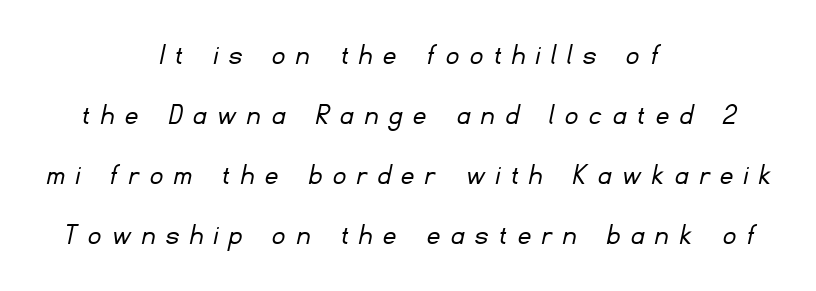
Q: Is the text bold? A: No.
Q: Is the typeface a serif or a sans-serif typeface? A: Sans-serif.
Q: Is the text underlined? A: No.
Q: How is the paragraph aligned? A: Centered.
Q: Is the spacing between letters normal or unusually wide? A: Unusually wide.
Q: Is the spacing between lines tight, normal or loose? A: Loose.
Q: Width (condensed, normal, or wide)? A: Normal.
Q: Stroke contrast? A: Low.
Q: x-height? A: Small.
Q: Monospaced? A: No.
